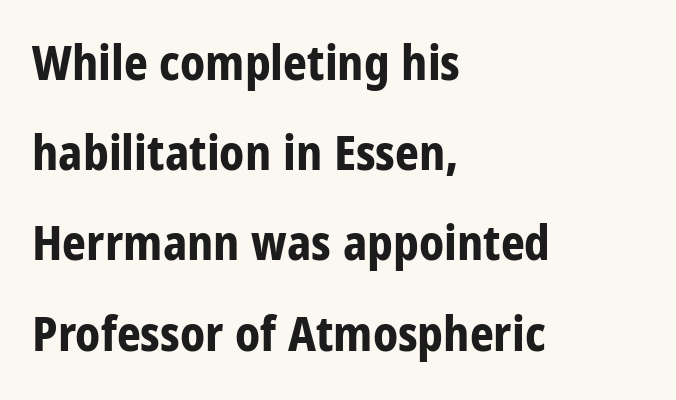
Q: Is the text bold? A: Yes.
Q: Is the text italic (slanted)? A: No, it is upright.
Q: Is the typeface a serif or a sans-serif typeface? A: Sans-serif.
Q: Is the text underlined? A: No.
Q: How is the paragraph aligned? A: Left-aligned.
Q: Is the spacing between letters normal or unusually wide? A: Normal.
Q: Is the spacing between lines tight, normal or loose? A: Loose.
Q: Width (condensed, normal, or wide)? A: Condensed.
Q: Stroke contrast? A: Low.
Q: x-height? A: Large.
Q: Monospaced? A: No.
